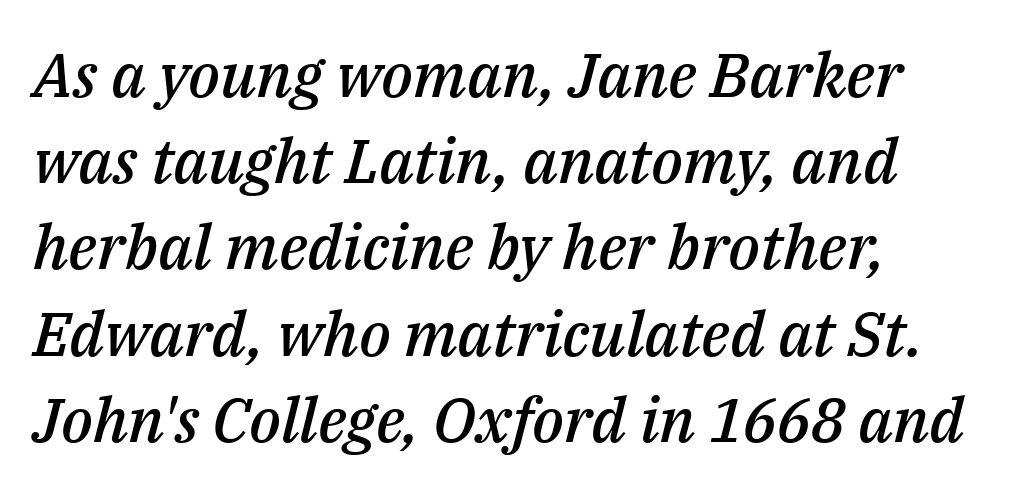
The image shows 62 px semibold type, italic (leaning right); set left-aligned, normal line spacing (1.39x), normal letter spacing, not underlined; medium stroke contrast and a medium x-height.
